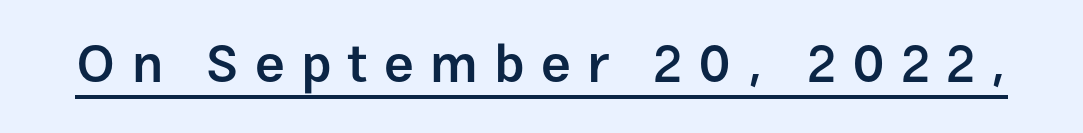
{"serif": "no", "italic": "no", "bold": "semi", "weight": "semibold", "width": "normal", "stroke_contrast": "low", "x_height": "medium", "monospaced": "no", "underline": "yes", "letter_spacing": "wide", "letter_spacing_em": 0.31, "glyph_px": 53}
